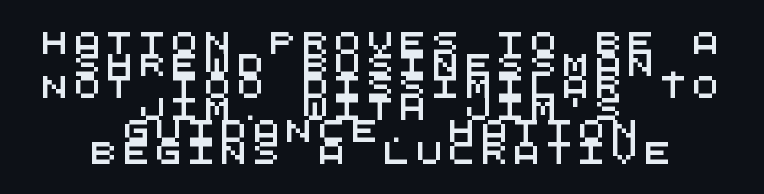
Q: Is the text underlined? A: No.
Q: How is the paragraph aligned? A: Centered.
Q: Is the spacing between letters normal or unusually wide? A: Unusually wide.
Q: Is the spacing between lines tight, normal or loose? A: Tight.
